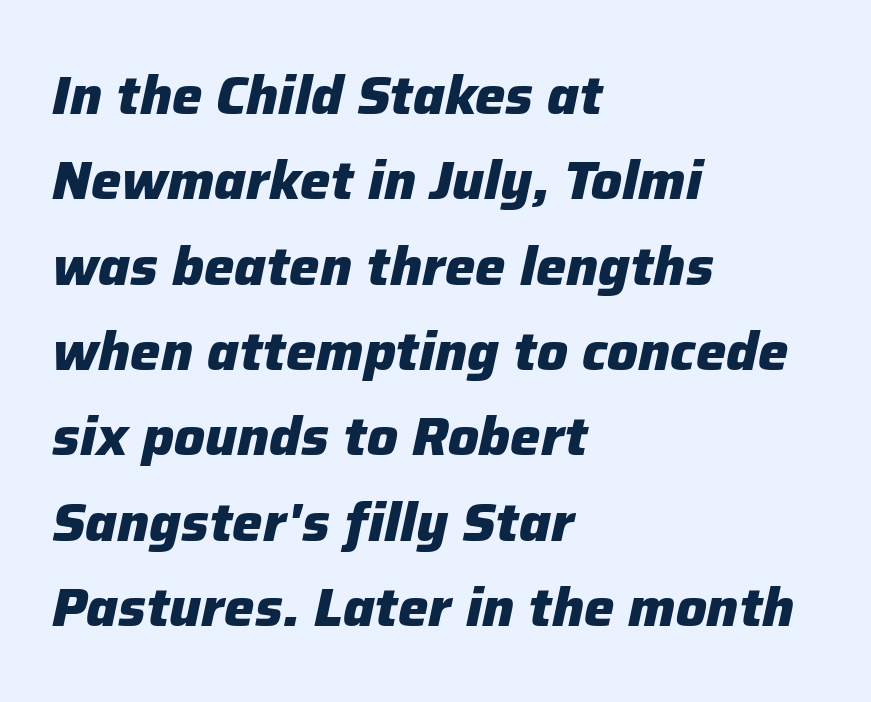
Does the lettering tilt? It does — this is italic. The designer left line spacing at the default. Unmarked baselines from the first word to the last. These words are printed bold, with thick strokes throughout. Character widths vary here, with narrow letters taking less room than wide ones. These lines stack with their left ends in a neat column.
